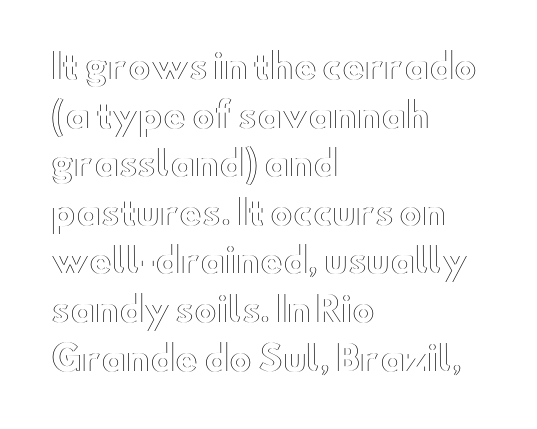
Q: Is the text italic (slanted)? A: No, it is upright.
Q: Is the text underlined? A: No.
Q: How is the paragraph aligned? A: Left-aligned.
Q: Is the spacing between letters normal or unusually wide? A: Normal.
Q: Is the spacing between lines tight, normal or loose? A: Normal.
Q: Width (condensed, normal, or wide)? A: Wide.
Q: x-height? A: Small.
Q: Monospaced? A: No.
